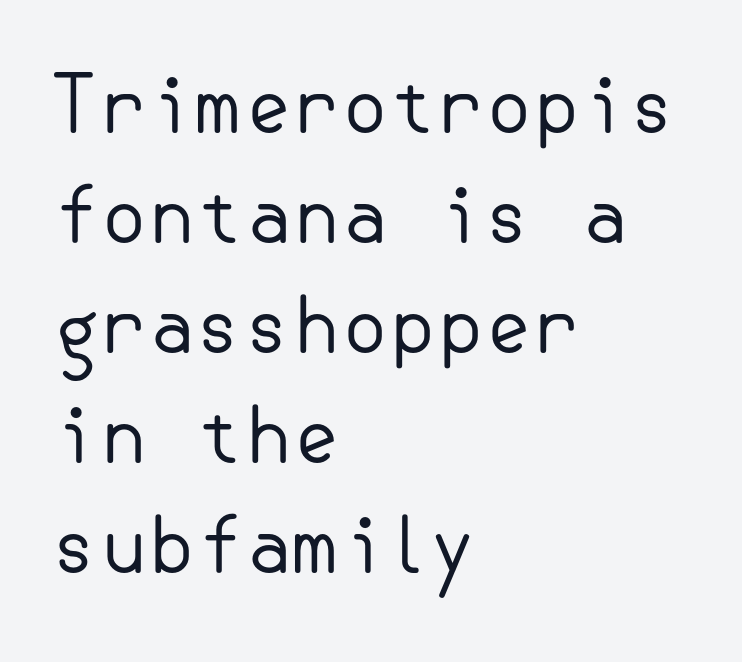
Observe the absence of serifs on each vertical stroke in this sample. Between one letter and the next there's only the usual sliver of space. No italicization has been applied; the sample stays upright. Is there much room between lines? A standard amount, neither cramped nor airy. No word sits above an underline. The text block is weighted toward the left margin, trailing off unevenly rightward.
